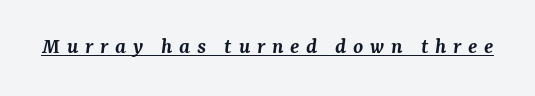
The image shows 23 px text type, italic (leaning right); set unusually wide letter spacing (+0.29 em), underlined.
